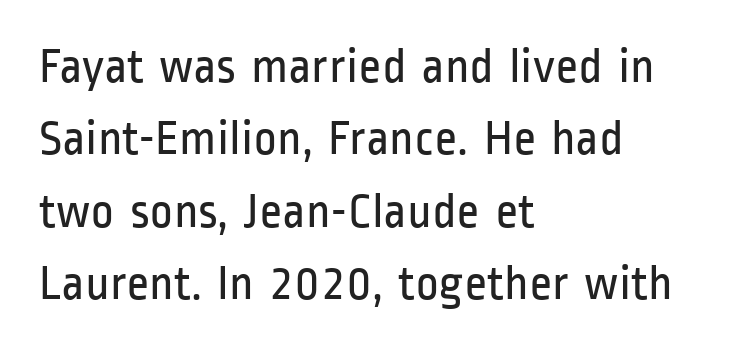
Q: Is the text bold? A: No.
Q: Is the text italic (slanted)? A: No, it is upright.
Q: Is the typeface a serif or a sans-serif typeface? A: Sans-serif.
Q: Is the text underlined? A: No.
Q: How is the paragraph aligned? A: Left-aligned.
Q: Is the spacing between letters normal or unusually wide? A: Normal.
Q: Is the spacing between lines tight, normal or loose? A: Normal.
Q: Width (condensed, normal, or wide)? A: Condensed.
Q: Stroke contrast? A: Low.
Q: x-height? A: Medium.
Q: Monospaced? A: No.
